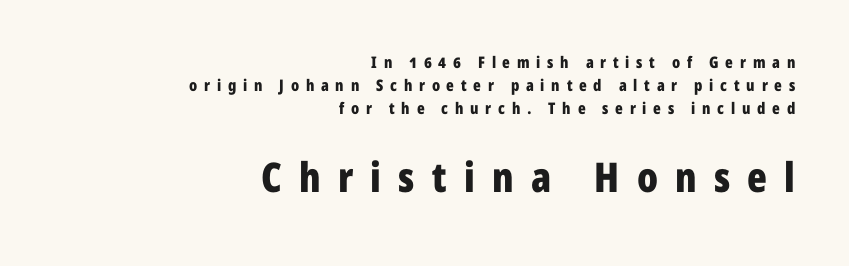
The image shows 41 px bold, condensed sans-serif type, upright; set right-aligned, normal line spacing (1.44x), unusually wide letter spacing (+0.42 em), not underlined; the second (bottom) block is 2.56x larger; low stroke contrast and a medium x-height.
